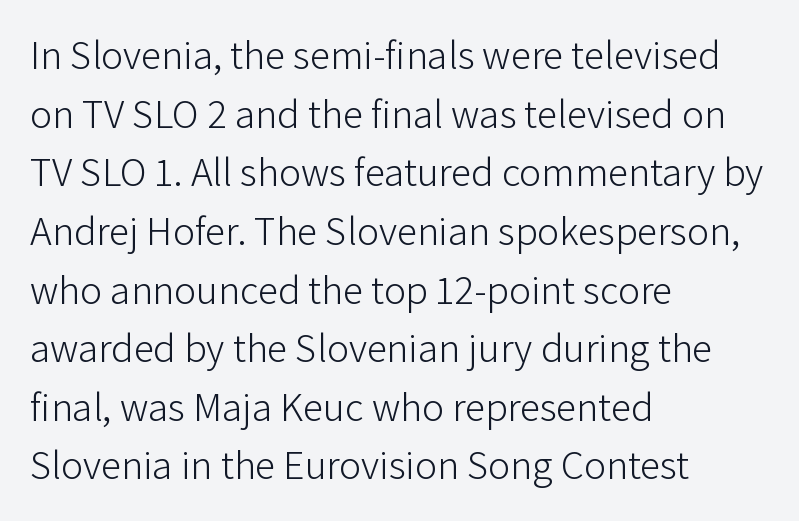
When letters stand straight like this, we call the style roman or upright. A quiet, ordinary-to-light weight characterises the typeface. The designer went with a sans here, leaving each stem footless. How are the letters spaced? Ordinarily, with no added tracking. What's the leading like? Ordinary, nothing unusual.
